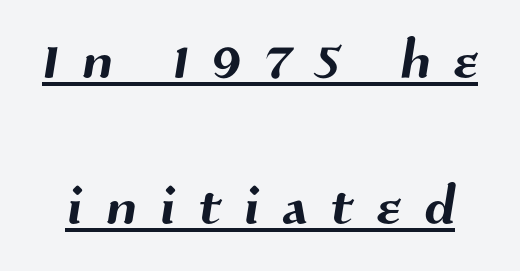
You can see a thin bar hugging the bottom of the glyphs. A sans-serif font was chosen for this passage. There is plenty of visible air inserted between adjacent glyphs. Note the varied advance widths — an 'i' is clearly narrower than an 'm'.
